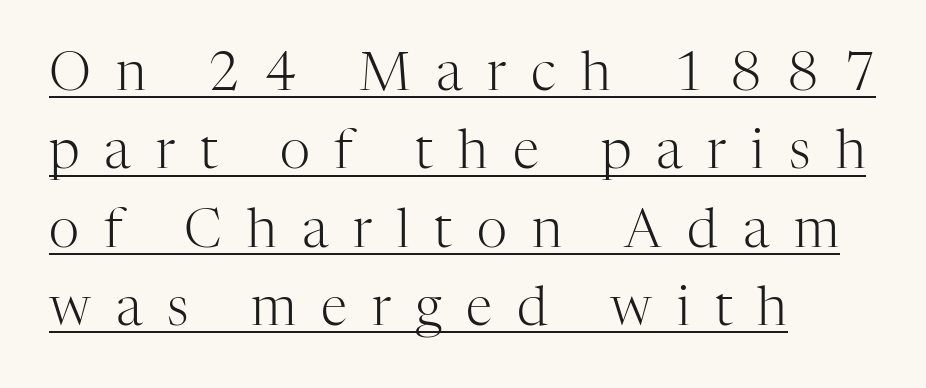
Q: Is the text bold? A: No.
Q: Is the text italic (slanted)? A: No, it is upright.
Q: Is the typeface a serif or a sans-serif typeface? A: Serif.
Q: Is the text underlined? A: Yes.
Q: How is the paragraph aligned? A: Left-aligned.
Q: Is the spacing between letters normal or unusually wide? A: Unusually wide.
Q: Is the spacing between lines tight, normal or loose? A: Normal.
Q: Width (condensed, normal, or wide)? A: Normal.
Q: Stroke contrast? A: High.
Q: x-height? A: Medium.
Q: Monospaced? A: No.
